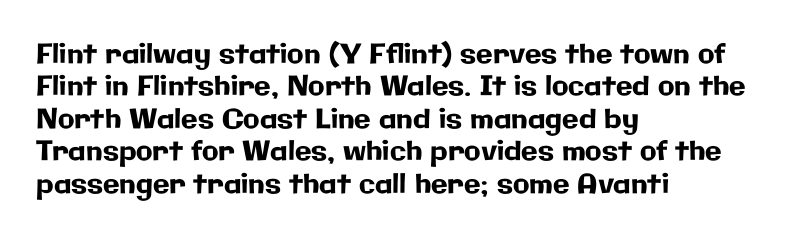
Designer's note — italics off, roman on. The specimen omits any rule beneath the text block's lines. No extra tracking has been applied to these lines. Each line starts at the same left margin while the right side varies.
